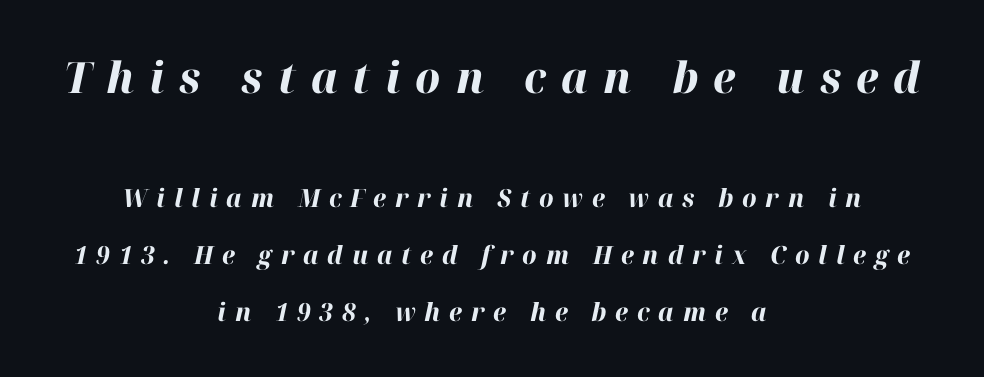
Q: Is the text bold? A: Yes.
Q: Is the text italic (slanted)? A: Yes, it leans right by about 12 degrees.
Q: Is the text underlined? A: No.
Q: How is the paragraph aligned? A: Centered.
Q: Is the spacing between letters normal or unusually wide? A: Unusually wide.
Q: Is the spacing between lines tight, normal or loose? A: Loose.
Q: Which block of text is set in a larger size, the first (top) or the second (bottom)? A: The first (top) one.
Q: Width (condensed, normal, or wide)? A: Normal.
Q: Stroke contrast? A: High.
Q: x-height? A: Medium.
Q: Monospaced? A: No.
